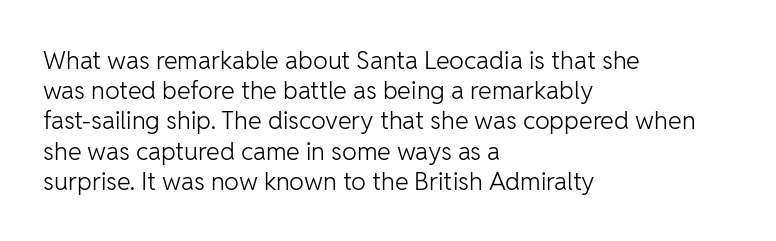
In terms of posture, this sample is upright. The rendering keeps characters at their native spacing. Caption: face not bold, strokes unweighted. The string is rendered with underlining switched off. Horizontal alignment here is leftward, the default for most running prose.
